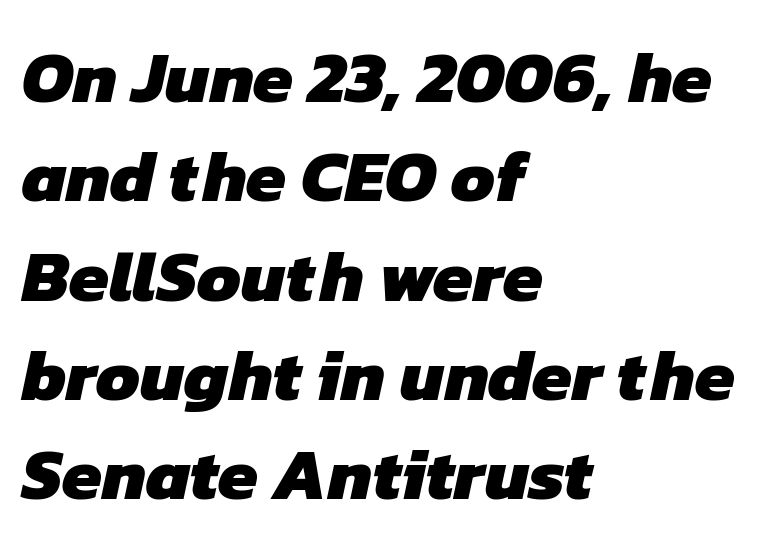
The image shows 72 px heavy sans-serif type; set left-aligned, normal line spacing (1.38x), normal letter spacing, not underlined; low stroke contrast and a medium x-height.
